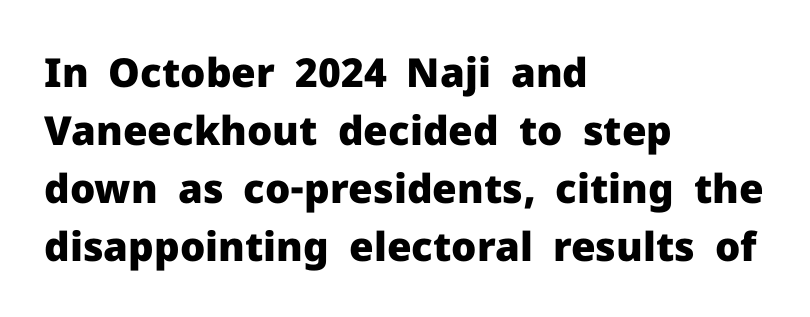
The image shows 40 px heavy sans-serif type, upright; set left-aligned, normal line spacing (1.45x), normal letter spacing, not underlined; low stroke contrast and a medium x-height.
